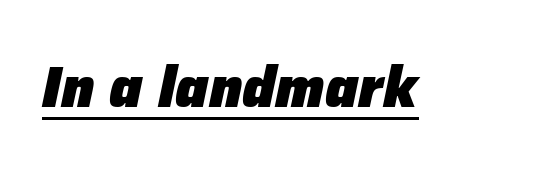
The image shows 57 px heavy type, italic (leaning right); set normal letter spacing, underlined; low stroke contrast and a medium x-height.
